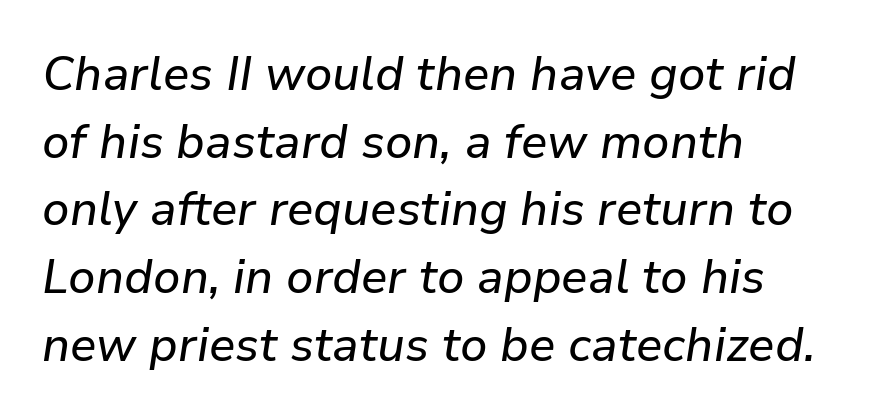
Q: Is the text italic (slanted)? A: Yes, it leans right by about 9 degrees.
Q: Is the text underlined? A: No.
Q: How is the paragraph aligned? A: Left-aligned.
Q: Is the spacing between letters normal or unusually wide? A: Normal.
Q: Is the spacing between lines tight, normal or loose? A: Normal.
Q: Width (condensed, normal, or wide)? A: Normal.
Q: Stroke contrast? A: Low.
Q: x-height? A: Medium.
Q: Monospaced? A: No.
